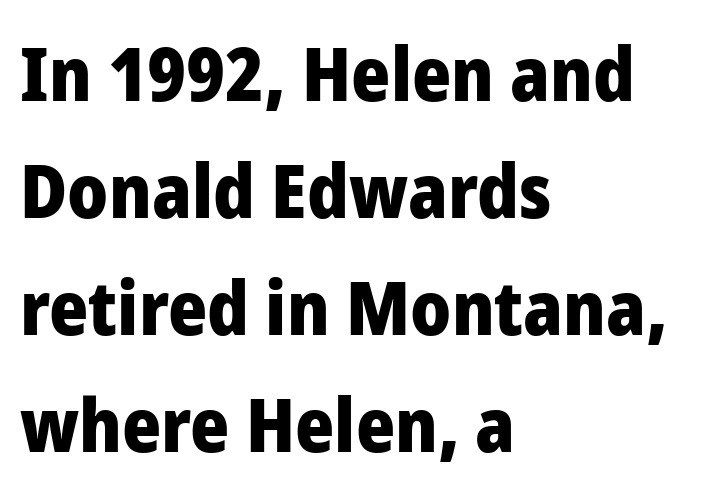
The image shows 75 px heavy sans-serif type, upright; set left-aligned, normal line spacing (1.56x), normal letter spacing, not underlined; low stroke contrast and a medium x-height.
